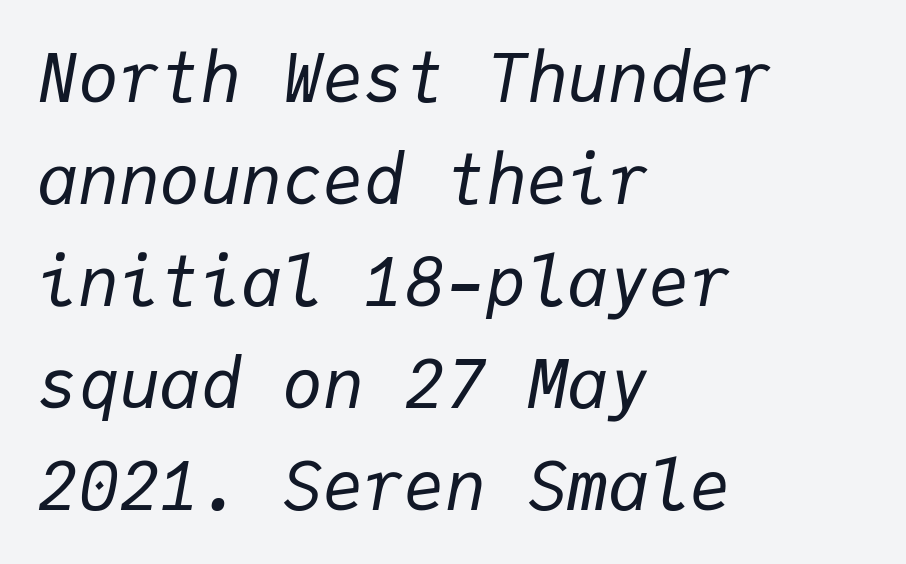
You could count columns in this text — the font is strictly monospaced. This sample uses plain, unmodified letter spacing. The letterforms sit at book weight or below. Quick note: italic. Plain, unruled lines of type.
